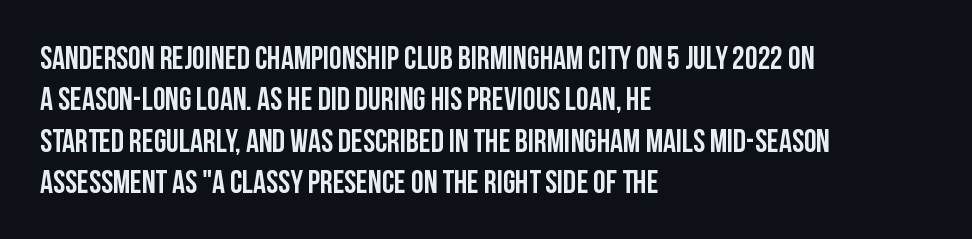
Q: Is the text italic (slanted)? A: No, it is upright.
Q: Is the typeface a serif or a sans-serif typeface? A: Sans-serif.
Q: Is the text underlined? A: No.
Q: How is the paragraph aligned? A: Left-aligned.
Q: Is the spacing between letters normal or unusually wide? A: Normal.
Q: Is the spacing between lines tight, normal or loose? A: Normal.
Q: Width (condensed, normal, or wide)? A: Condensed.
Q: Stroke contrast? A: Low.
Q: x-height? A: Large.
Q: Monospaced? A: No.
